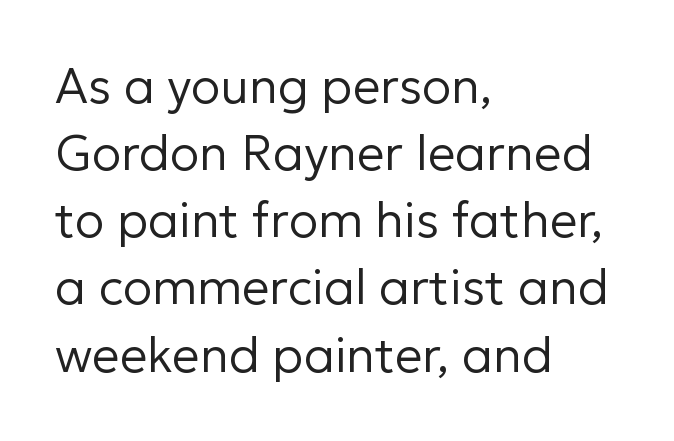
{"serif": "no", "italic": "no", "bold": "no", "weight": "regular", "width": "normal", "stroke_contrast": "low", "x_height": "medium", "monospaced": "no", "underline": "no", "align": "left", "line_spacing": "normal", "line_spacing_ratio": 1.37, "letter_spacing": "normal", "letter_spacing_em": 0.0, "glyph_px": 49}
